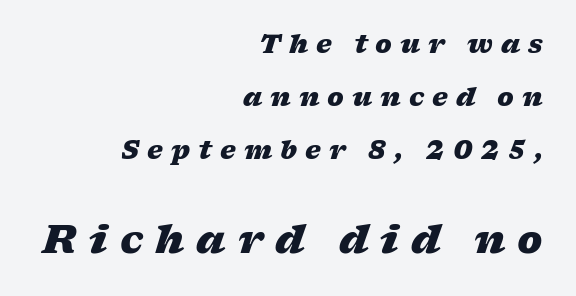
{"italic": "yes", "lean": "right", "slant_degrees": 17, "bold": "yes", "weight": "heavy", "width": "wide", "stroke_contrast": "low", "x_height": "medium", "monospaced": "no", "underline": "no", "align": "right", "line_spacing": "loose", "line_spacing_ratio": 2.13, "letter_spacing": "wide", "letter_spacing_em": 0.32, "larger_block": "second", "size_ratio": 1.52, "glyph_px": 38}
